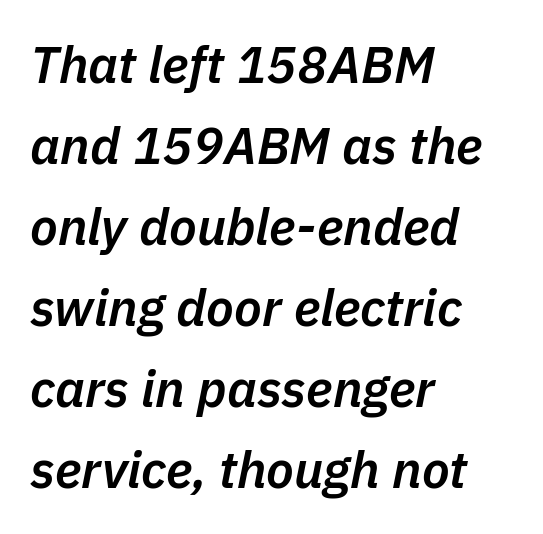
Q: Is the text bold? A: Semi-bold.
Q: Is the text italic (slanted)? A: Yes, it leans right by about 11 degrees.
Q: Is the text underlined? A: No.
Q: How is the paragraph aligned? A: Left-aligned.
Q: Is the spacing between letters normal or unusually wide? A: Normal.
Q: Is the spacing between lines tight, normal or loose? A: Normal.
Q: Width (condensed, normal, or wide)? A: Normal.
Q: Stroke contrast? A: Low.
Q: x-height? A: Medium.
Q: Monospaced? A: No.
